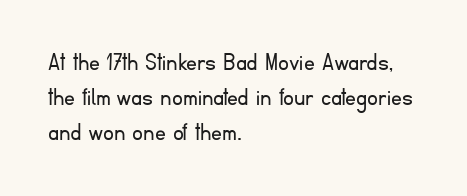
Q: Is the text bold? A: No.
Q: Is the text italic (slanted)? A: No, it is upright.
Q: Is the text underlined? A: No.
Q: How is the paragraph aligned? A: Left-aligned.
Q: Is the spacing between letters normal or unusually wide? A: Normal.
Q: Is the spacing between lines tight, normal or loose? A: Normal.
